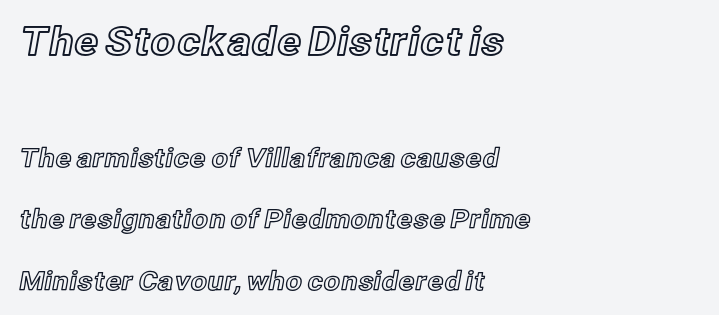
{"width": "normal", "x_height": "medium", "monospaced": "no", "underline": "no", "align": "left", "line_spacing": "loose", "line_spacing_ratio": 2.37, "letter_spacing": "normal", "letter_spacing_em": 0.0, "larger_block": "first", "size_ratio": 1.5, "glyph_px": 39}
